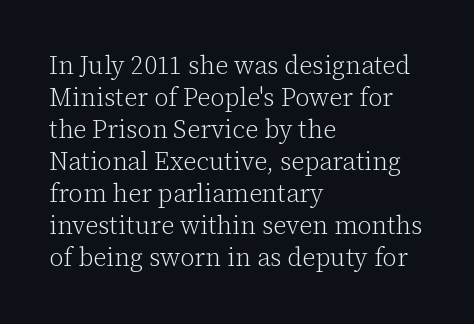
{"italic": "no", "bold": "no", "underline": "no", "align": "left", "line_spacing": "normal", "line_spacing_ratio": 1.28, "letter_spacing": "normal", "letter_spacing_em": 0.0, "glyph_px": 25}
